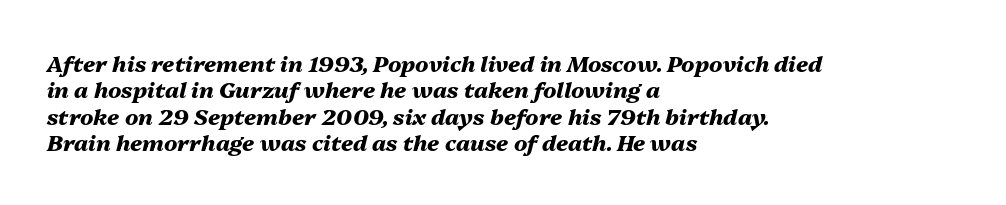
The image shows 22 px bold type, italic (leaning right); set left-aligned, line spacing 1.2x, normal letter spacing, not underlined.
